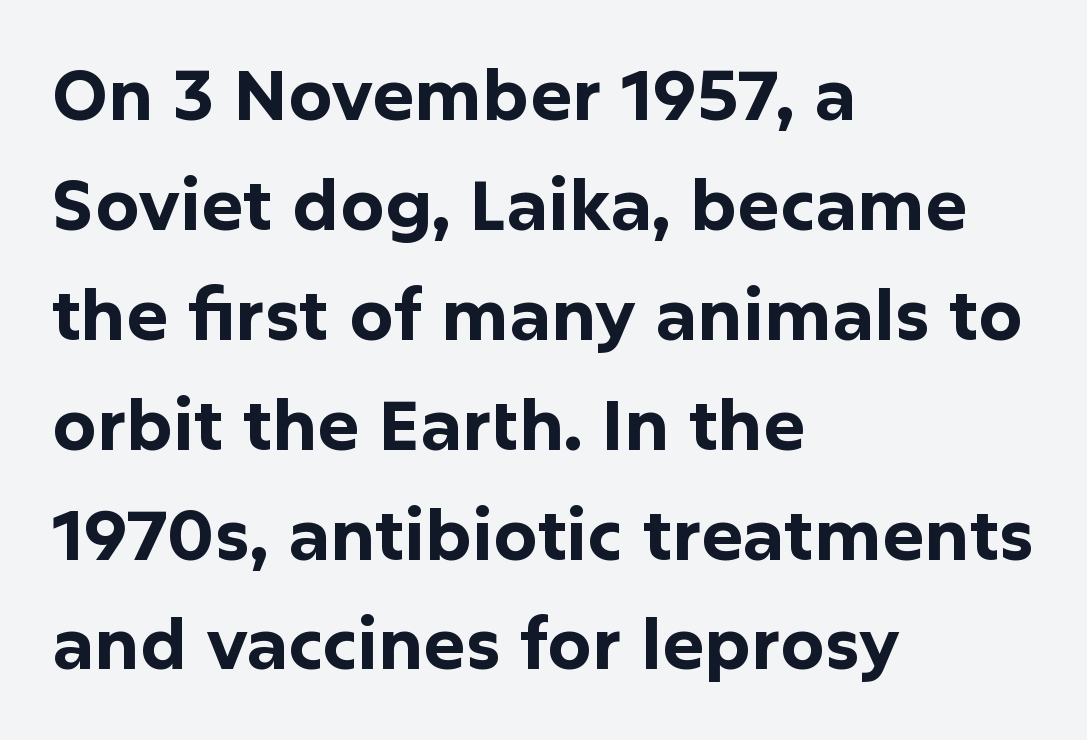
{"serif": "no", "italic": "no", "bold": "yes", "weight": "bold", "width": "normal", "stroke_contrast": "low", "x_height": "medium", "monospaced": "no", "underline": "no", "align": "left", "line_spacing": "normal", "line_spacing_ratio": 1.57, "letter_spacing": "normal", "letter_spacing_em": 0.0, "glyph_px": 70}
